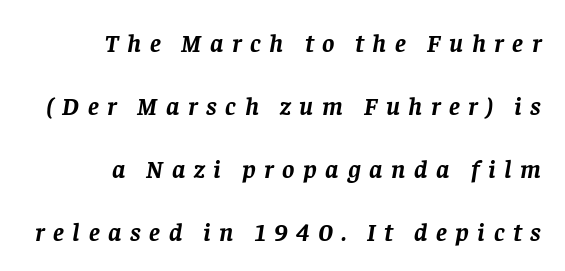
{"italic": "yes", "lean": "right", "slant_degrees": 8, "bold": "yes", "underline": "no", "align": "right", "line_spacing": "loose", "line_spacing_ratio": 2.42, "letter_spacing": "wide", "letter_spacing_em": 0.33, "glyph_px": 26}
